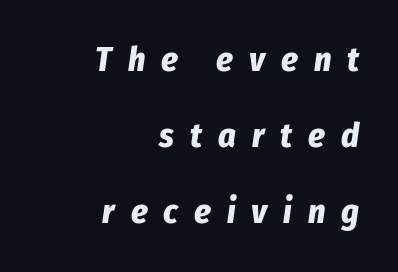
Q: Is the text bold? A: Yes.
Q: Is the text italic (slanted)? A: Yes, it leans right by about 8 degrees.
Q: Is the text underlined? A: No.
Q: How is the paragraph aligned? A: Right-aligned.
Q: Is the spacing between letters normal or unusually wide? A: Unusually wide.
Q: Is the spacing between lines tight, normal or loose? A: Loose.
Q: Width (condensed, normal, or wide)? A: Condensed.
Q: Stroke contrast? A: Low.
Q: x-height? A: Medium.
Q: Monospaced? A: No.
